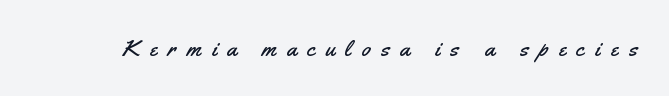
Clear beneath every line of the passage. The passage shown has open, widely tracked lettering throughout.
